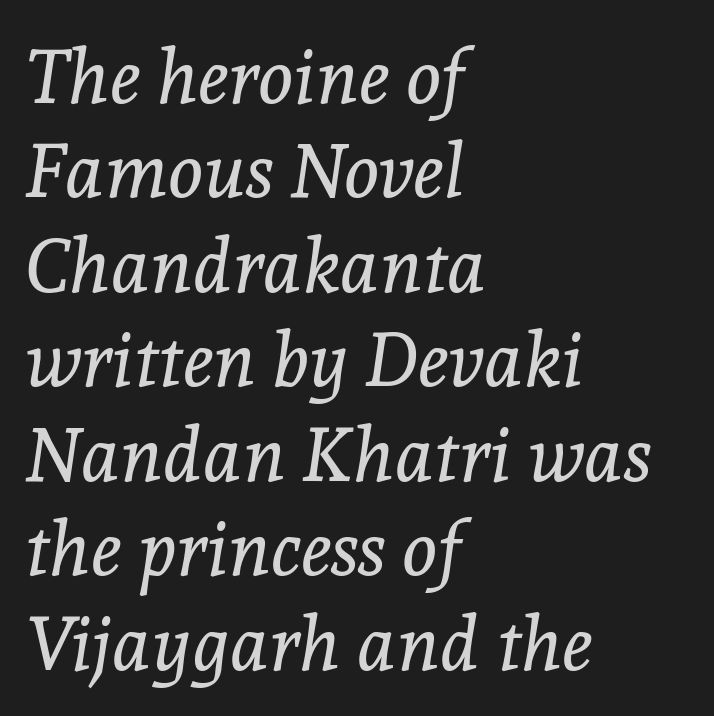
Q: Is the text bold? A: No.
Q: Is the text italic (slanted)? A: Yes, it leans right by about 8 degrees.
Q: Is the typeface a serif or a sans-serif typeface? A: Serif.
Q: Is the text underlined? A: No.
Q: How is the paragraph aligned? A: Left-aligned.
Q: Is the spacing between letters normal or unusually wide? A: Normal.
Q: Is the spacing between lines tight, normal or loose? A: Normal.
Q: Width (condensed, normal, or wide)? A: Normal.
Q: x-height? A: Medium.
Q: Monospaced? A: No.
